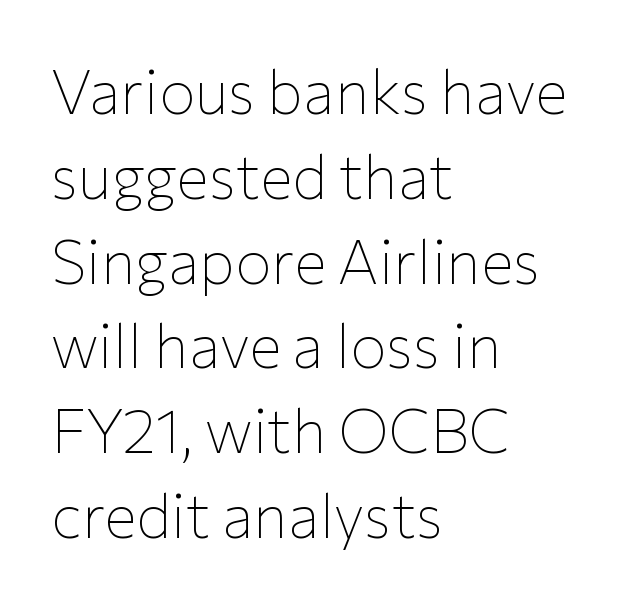
Counters stay open thanks to moderate or lighter strokes. Style check: upright. Note the varied advance widths — an 'i' is clearly narrower than an 'm'. Beneath every word, the page is bare. Each word holds together tightly as a unit, with standard inter-letter gaps.
